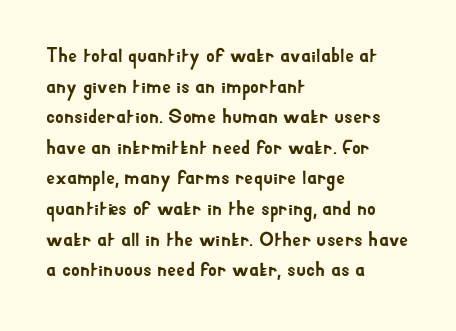
Posture: upright roman. Where is the straight margin? On the left. The passage shown stacks its lines at a standard gap. The passage shown is not underscored anywhere. The tracking reads as untouched default to a designer's eye.
